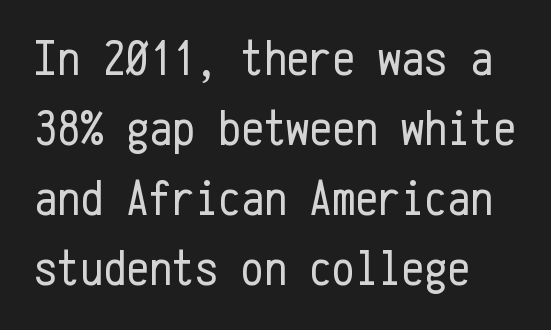
The image shows 51 px regular-weight, condensed sans-serif type, upright, monospaced; set normal line spacing (1.37x), normal letter spacing, not underlined; low stroke contrast and a medium x-height.
